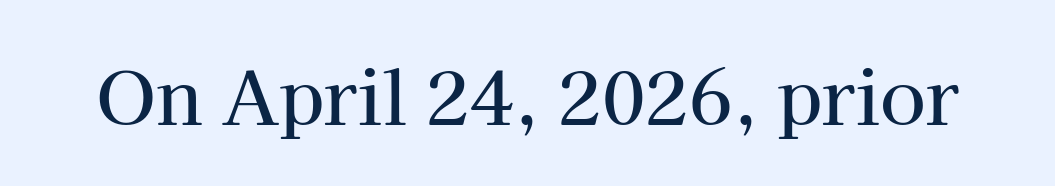
{"serif": "yes", "italic": "no", "width": "normal", "stroke_contrast": "high", "x_height": "medium", "monospaced": "no", "underline": "no", "letter_spacing": "normal", "letter_spacing_em": 0.0, "glyph_px": 74}
